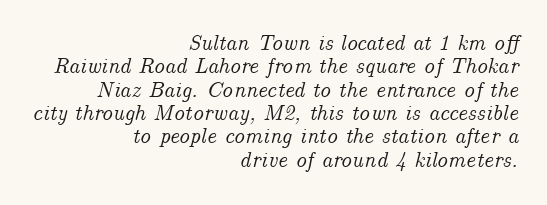
Q: Is the text italic (slanted)? A: Yes, it leans right by about 14 degrees.
Q: Is the text underlined? A: No.
Q: How is the paragraph aligned? A: Right-aligned.
Q: Is the spacing between letters normal or unusually wide? A: Normal.
Q: Is the spacing between lines tight, normal or loose? A: Tight.
